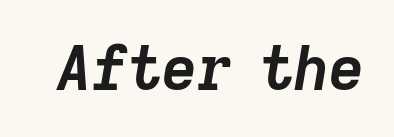
The image shows 61 px semibold type, italic (leaning right); set normal letter spacing, not underlined; low stroke contrast and a medium x-height.
